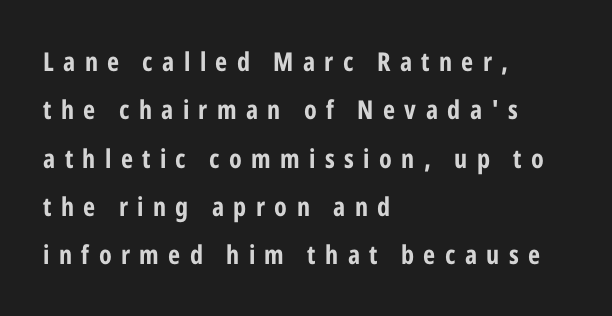
The image shows 26 px bold type, upright; set left-aligned, line spacing 1.86x, unusually wide letter spacing (+0.36 em), not underlined.
